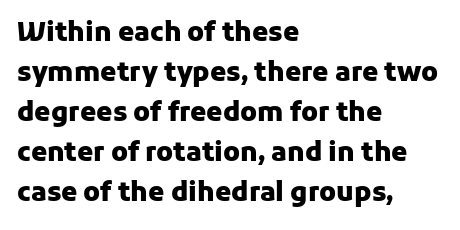
The image shows 26 px bold type, upright; set left-aligned, normal line spacing (1.54x), normal letter spacing, not underlined.
